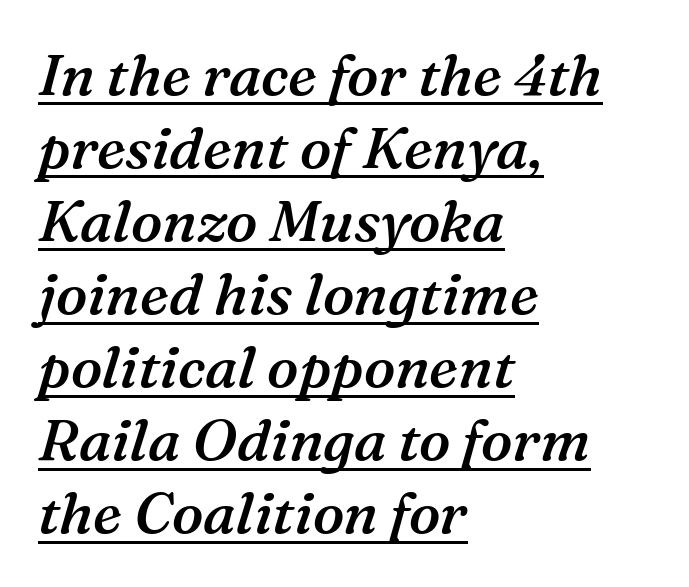
Q: Is the text bold? A: Semi-bold.
Q: Is the text italic (slanted)? A: Yes, it leans right by about 16 degrees.
Q: Is the typeface a serif or a sans-serif typeface? A: Serif.
Q: Is the text underlined? A: Yes.
Q: How is the paragraph aligned? A: Left-aligned.
Q: Is the spacing between letters normal or unusually wide? A: Normal.
Q: Is the spacing between lines tight, normal or loose? A: Normal.
Q: Width (condensed, normal, or wide)? A: Normal.
Q: Stroke contrast? A: Medium.
Q: x-height? A: Medium.
Q: Monospaced? A: No.
